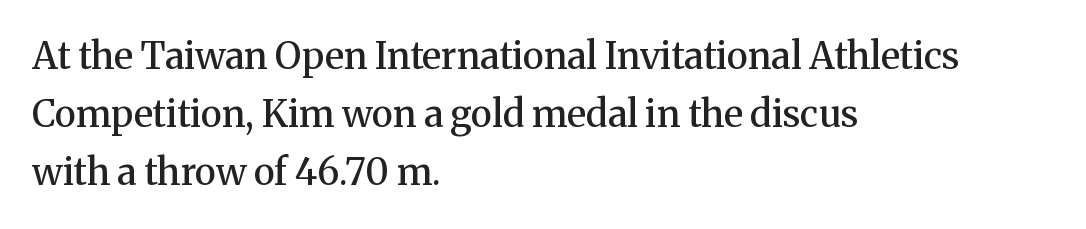
The image shows 37 px semibold serif type, upright; set left-aligned, normal line spacing (1.57x), normal letter spacing, not underlined; medium stroke contrast and a medium x-height.
